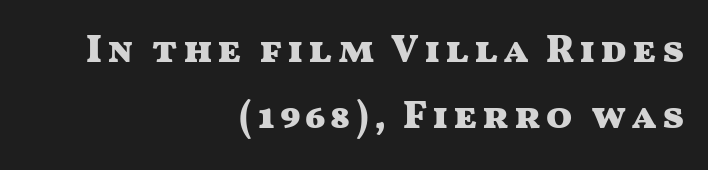
The image shows 39 px heavy, wide sans-serif type, upright; set right-aligned, normal line spacing (1.68x), not underlined; medium stroke contrast and a medium x-height.
